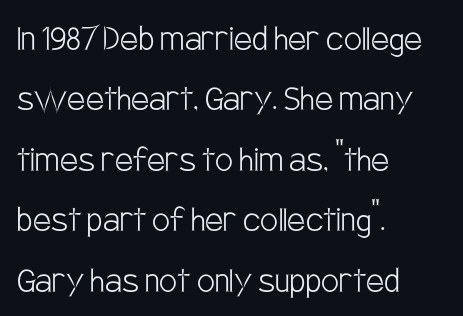
{"serif": "no", "italic": "no", "bold": "no", "weight": "light", "width": "condensed", "stroke_contrast": "low", "x_height": "large", "monospaced": "no", "underline": "no", "align": "left", "line_spacing": "normal", "line_spacing_ratio": 1.51, "letter_spacing": "normal", "letter_spacing_em": 0.0, "glyph_px": 40}
